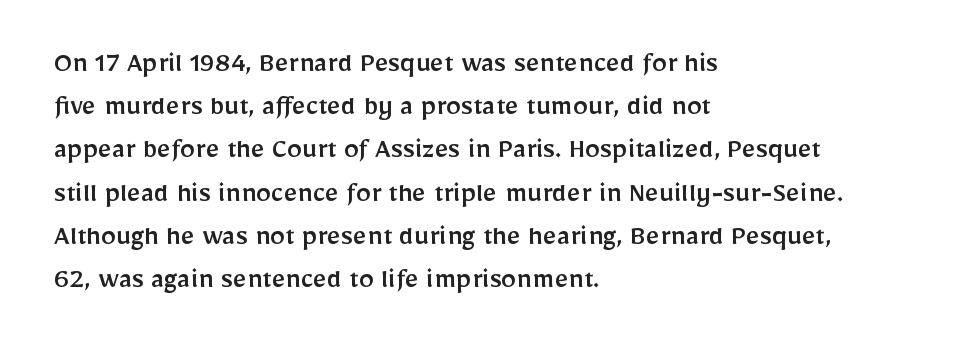
Q: Is the text italic (slanted)? A: No, it is upright.
Q: Is the typeface a serif or a sans-serif typeface? A: Sans-serif.
Q: Is the text underlined? A: No.
Q: How is the paragraph aligned? A: Left-aligned.
Q: Is the spacing between letters normal or unusually wide? A: Normal.
Q: Is the spacing between lines tight, normal or loose? A: Normal.
Q: Width (condensed, normal, or wide)? A: Normal.
Q: Stroke contrast? A: Low.
Q: x-height? A: Medium.
Q: Monospaced? A: No.
